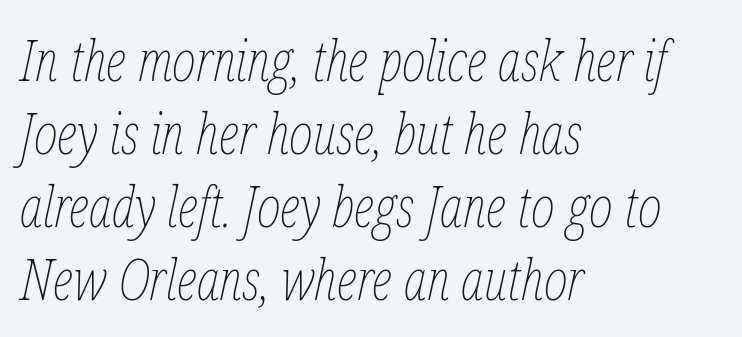
The image shows 57 px thin, condensed type, italic (leaning right); set left-aligned, normal line spacing (1.28x), normal letter spacing, not underlined; low stroke contrast and a medium x-height.
